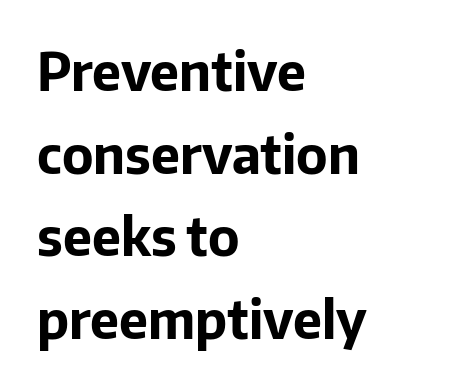
{"serif": "no", "italic": "no", "bold": "yes", "weight": "bold", "width": "normal", "stroke_contrast": "low", "x_height": "medium", "monospaced": "no", "underline": "no", "align": "left", "line_spacing": "normal", "line_spacing_ratio": 1.59, "letter_spacing": "normal", "letter_spacing_em": 0.0, "glyph_px": 52}
